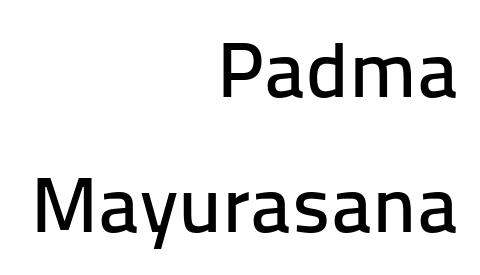
The image shows 79 px sans-serif type, upright; set right-aligned, line spacing 1.71x, normal letter spacing, not underlined; low stroke contrast and a medium x-height.
